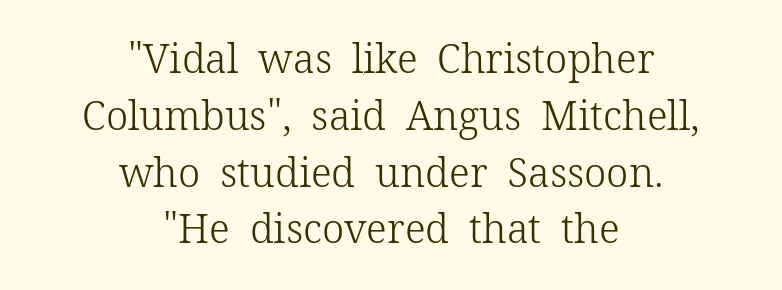
{"serif": "yes", "italic": "no", "bold": "no", "weight": "light", "width": "normal", "stroke_contrast": "low", "x_height": "medium", "monospaced": "no", "underline": "no", "align": "center", "line_spacing": "normal", "line_spacing_ratio": 1.42, "letter_spacing": "normal", "letter_spacing_em": 0.0, "glyph_px": 40}
